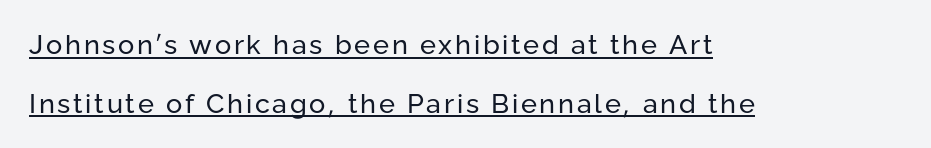
The font's upright variant was chosen for this text. Line starts are locked; line ends wander. The letters look calm and open, with moderate or lighter stems. Airy leading. The string is rendered with underlining switched on.
